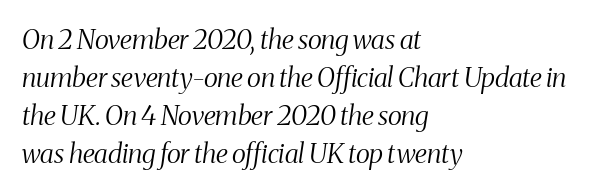
Q: Is the text bold? A: No.
Q: Is the text italic (slanted)? A: Yes, it leans right by about 8 degrees.
Q: Is the text underlined? A: No.
Q: How is the paragraph aligned? A: Left-aligned.
Q: Is the spacing between letters normal or unusually wide? A: Normal.
Q: Is the spacing between lines tight, normal or loose? A: Normal.
